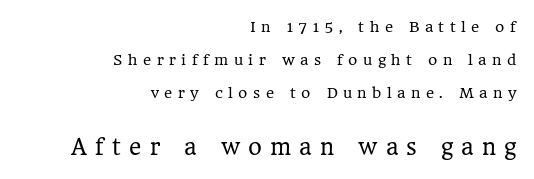
Q: Is the text bold? A: No.
Q: Is the text italic (slanted)? A: No, it is upright.
Q: Is the text underlined? A: No.
Q: How is the paragraph aligned? A: Right-aligned.
Q: Is the spacing between letters normal or unusually wide? A: Unusually wide.
Q: Is the spacing between lines tight, normal or loose? A: Loose.
Q: Which block of text is set in a larger size, the first (top) or the second (bottom)? A: The second (bottom) one.
